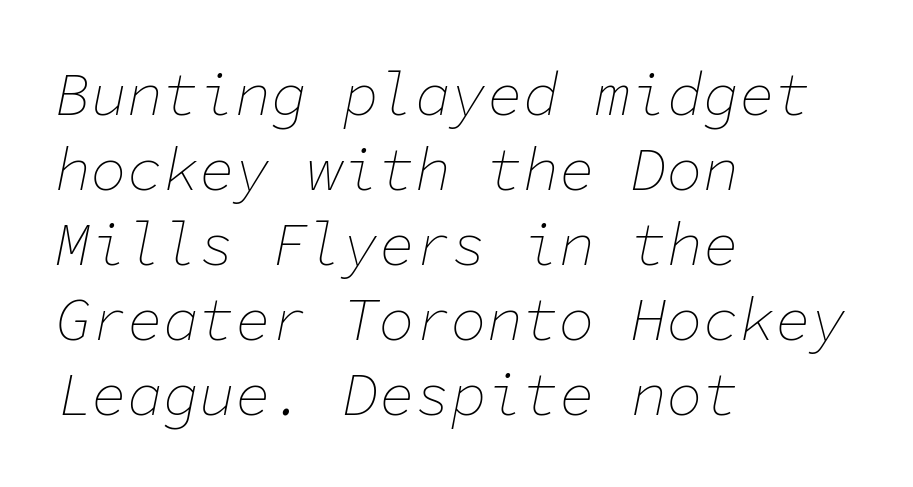
The image shows 60 px thin type, italic (leaning right), monospaced; set left-aligned, normal line spacing (1.25x), normal letter spacing, not underlined; low stroke contrast and a medium x-height.
